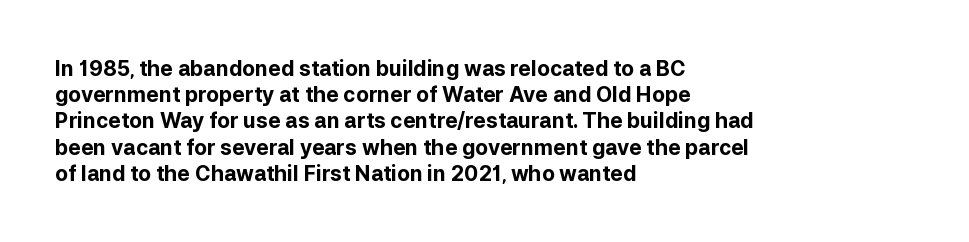
Does the weight exceed regular? Yes, all the way to bold. A typesetter would mark this as roman, not italic. The glyphs are unaccompanied by any horizontal stroke below them. Interline gaps are of average width in this sample. The horizontal fit of the characters is conventional and even.
